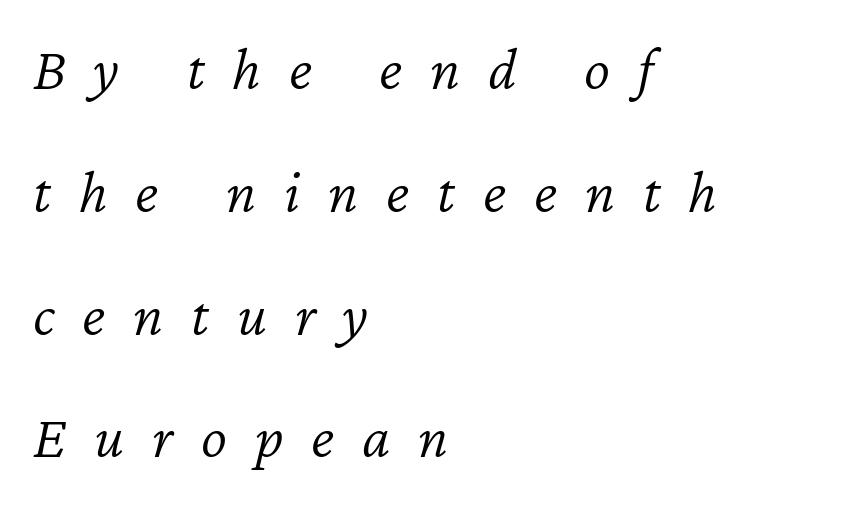
The area under the type is left untouched. The paragraph has a hard left edge and a soft right edge. Character widths vary here, with narrow letters taking less room than wide ones. Whoever set this chose breathing room over compactness in the vertical rhythm. The rendering inserts visible extra space after every character. Emphasis-style slanted type is in use.
